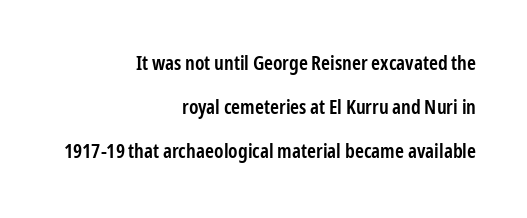
{"italic": "no", "bold": "semi", "underline": "no", "align": "right", "line_spacing": "loose", "line_spacing_ratio": 2.19, "letter_spacing": "normal", "letter_spacing_em": 0.0, "glyph_px": 20}
